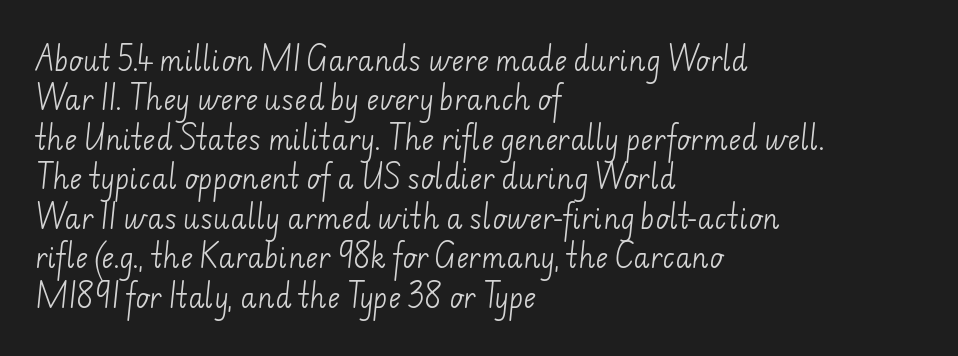
Q: Is the text bold? A: No.
Q: Is the text underlined? A: No.
Q: How is the paragraph aligned? A: Left-aligned.
Q: Is the spacing between letters normal or unusually wide? A: Normal.
Q: Is the spacing between lines tight, normal or loose? A: Normal.
